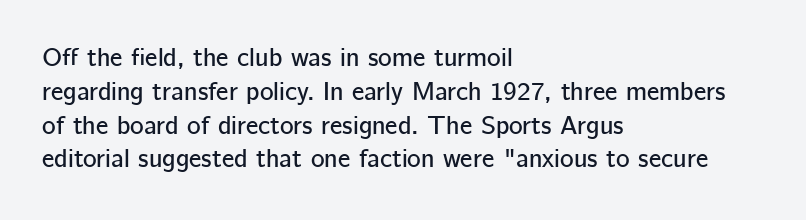
Q: Is the text italic (slanted)? A: No, it is upright.
Q: Is the text underlined? A: No.
Q: How is the paragraph aligned? A: Left-aligned.
Q: Is the spacing between letters normal or unusually wide? A: Normal.
Q: Is the spacing between lines tight, normal or loose? A: Normal.
